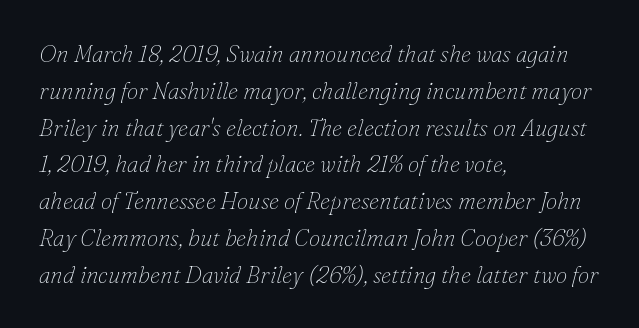
Weight: in the light-to-regular range. Slant detected: the letters are inclined. Descender tails drop into unmarked territory. Inter-character spacing is left at the font's built-in metrics. Notice how the passage keeps a crisp vertical edge on the left only. The passage shown stacks its lines at a standard gap.
